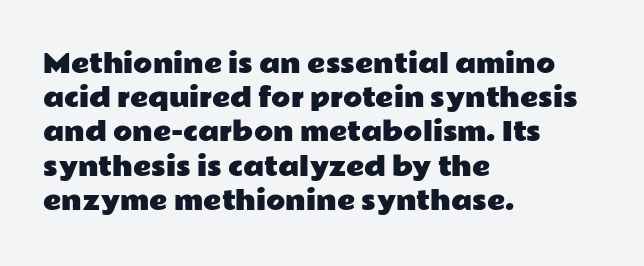
{"italic": "no", "underline": "no", "align": "left", "line_spacing": "normal", "line_spacing_ratio": 1.37, "letter_spacing": "normal", "letter_spacing_em": 0.0, "glyph_px": 25}
